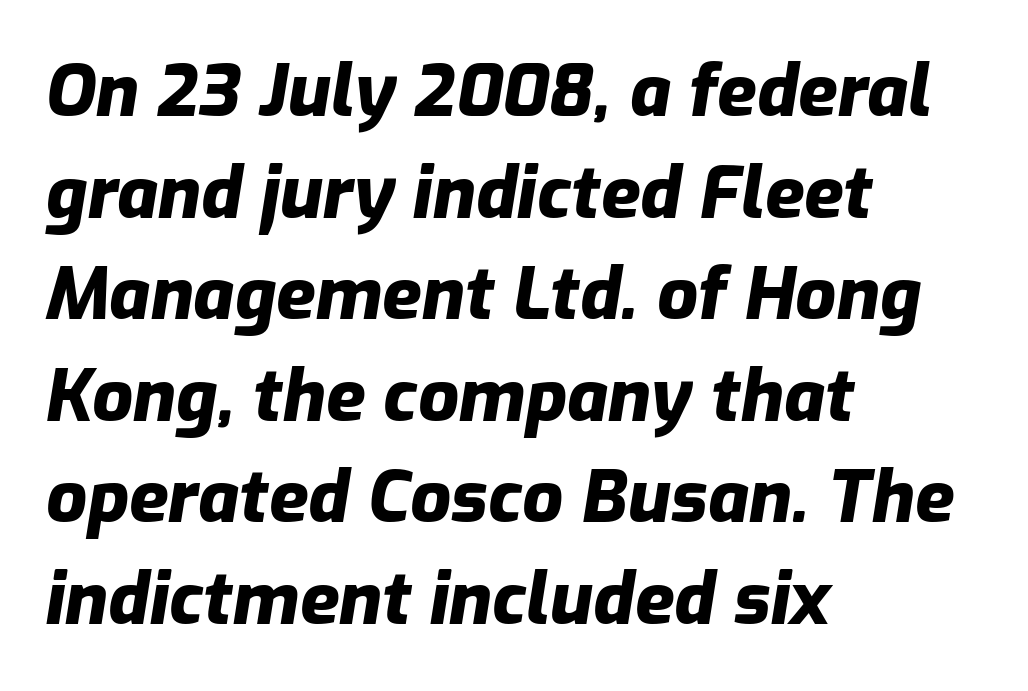
Q: Is the text bold? A: Yes.
Q: Is the text italic (slanted)? A: Yes, it leans right by about 9 degrees.
Q: Is the text underlined? A: No.
Q: How is the paragraph aligned? A: Left-aligned.
Q: Is the spacing between letters normal or unusually wide? A: Normal.
Q: Is the spacing between lines tight, normal or loose? A: Normal.
Q: Width (condensed, normal, or wide)? A: Normal.
Q: Stroke contrast? A: Low.
Q: x-height? A: Medium.
Q: Monospaced? A: No.
